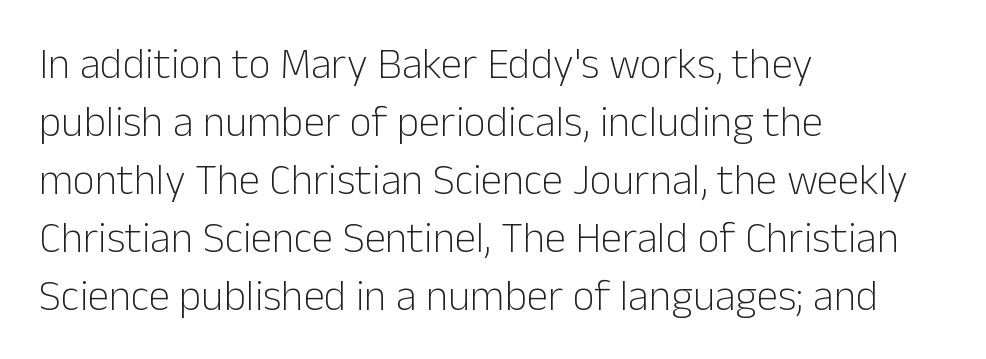
{"serif": "no", "italic": "no", "bold": "no", "weight": "light", "width": "normal", "stroke_contrast": "low", "x_height": "medium", "monospaced": "no", "underline": "no", "align": "left", "line_spacing": "normal", "line_spacing_ratio": 1.35, "letter_spacing": "normal", "letter_spacing_em": 0.0, "glyph_px": 43}
